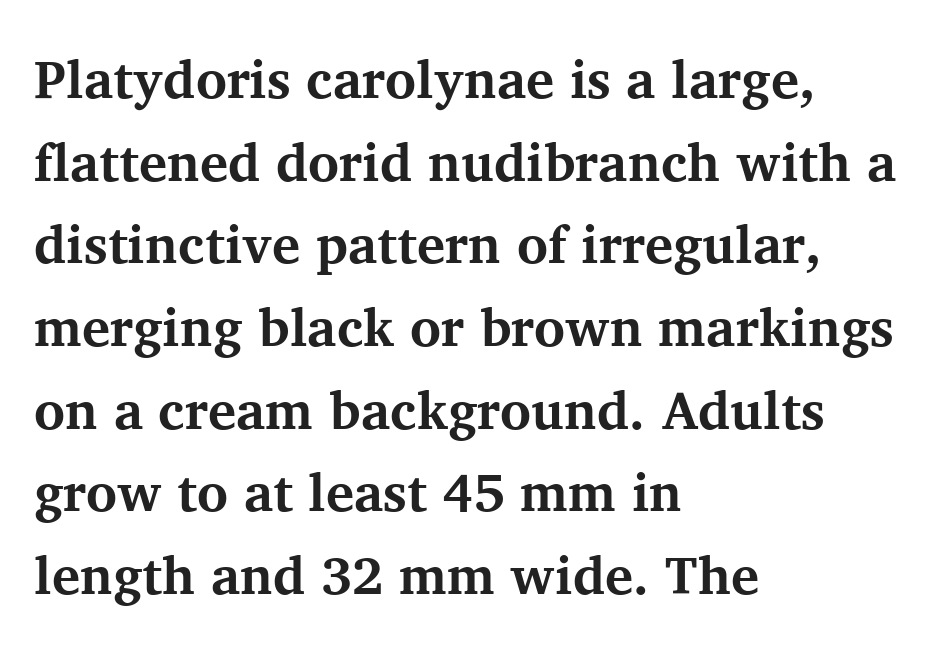
Typesetter's note: full bold, strokes at maximum text heaviness. To sum up the face: it has serifs. Evenly set lines give the paragraph a standard silhouette. This rendering leaves character spacing at its baseline value.
